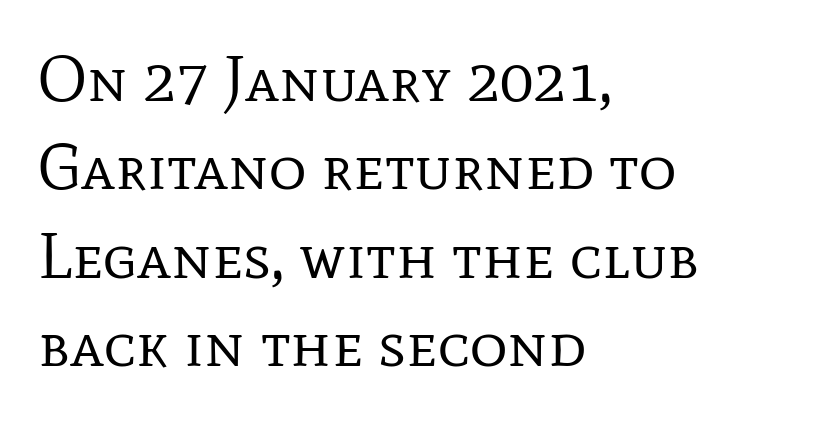
The image shows 65 px regular-weight serif type, upright; set left-aligned, normal line spacing (1.36x), normal letter spacing, not underlined; low stroke contrast and a medium x-height.
